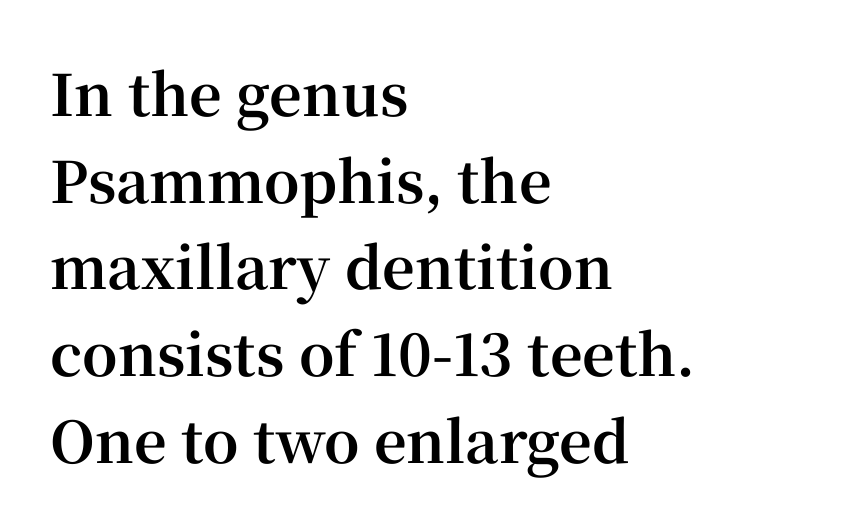
The image shows 57 px bold serif type, upright; set left-aligned, normal line spacing (1.52x), normal letter spacing, not underlined; high stroke contrast and a medium x-height.
